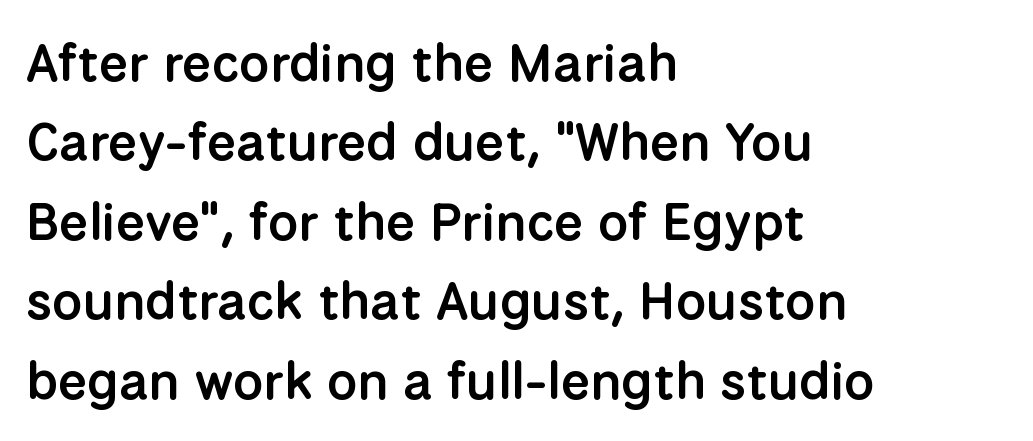
Q: Is the text bold? A: Semi-bold.
Q: Is the text italic (slanted)? A: No, it is upright.
Q: Is the typeface a serif or a sans-serif typeface? A: Sans-serif.
Q: Is the text underlined? A: No.
Q: How is the paragraph aligned? A: Left-aligned.
Q: Is the spacing between letters normal or unusually wide? A: Normal.
Q: Is the spacing between lines tight, normal or loose? A: Normal.
Q: Width (condensed, normal, or wide)? A: Normal.
Q: Stroke contrast? A: Low.
Q: x-height? A: Medium.
Q: Monospaced? A: No.
